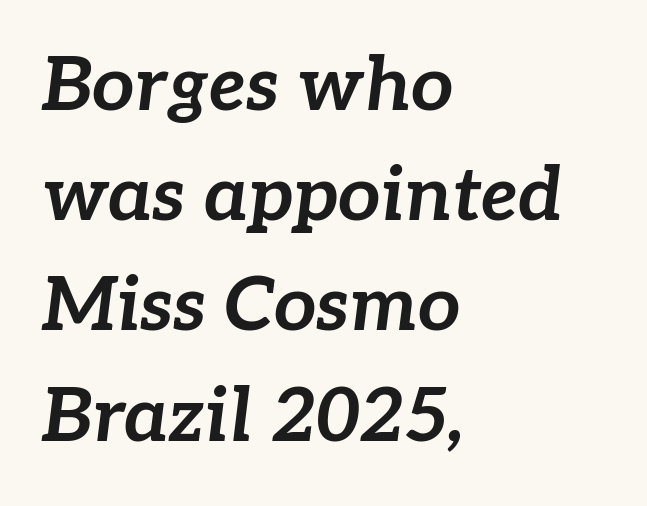
The image shows 75 px bold type, italic (leaning right); set left-aligned, normal line spacing (1.47x), normal letter spacing, not underlined; low stroke contrast and a medium x-height.
